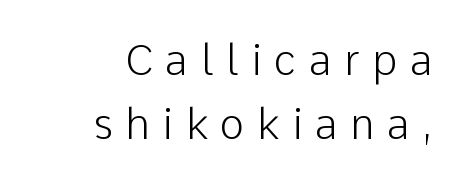
Q: Is the text italic (slanted)? A: No, it is upright.
Q: Is the typeface a serif or a sans-serif typeface? A: Sans-serif.
Q: Is the text underlined? A: No.
Q: How is the paragraph aligned? A: Right-aligned.
Q: Is the spacing between letters normal or unusually wide? A: Unusually wide.
Q: Is the spacing between lines tight, normal or loose? A: Normal.
Q: Width (condensed, normal, or wide)? A: Normal.
Q: Stroke contrast? A: Low.
Q: x-height? A: Medium.
Q: Monospaced? A: No.
